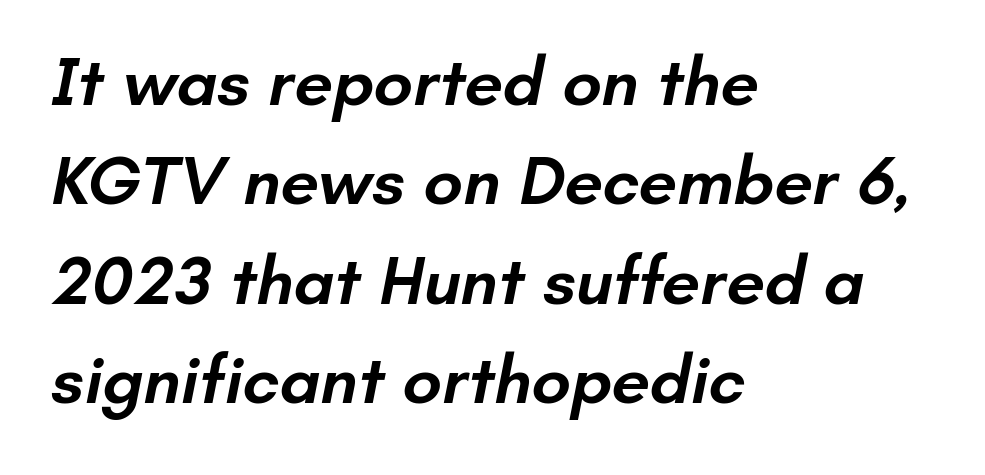
A bare baseline throughout the passage. Proportional: the letters do not fall into vertical columns. Observe the ordinary spacing: letters are neighbours, not strangers. Casual observation: everything's shoved over to the left. Caption: semibold face, moderately heavy strokes.
